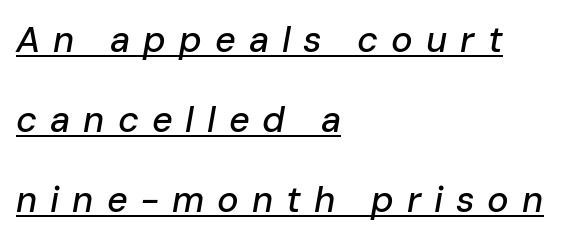
How would I describe the line gaps? Wide and relaxed. The letters are spread apart with noticeably loose tracking. The specimen includes a rule beneath the text block's lines. A typesetter would mark this as italic.
